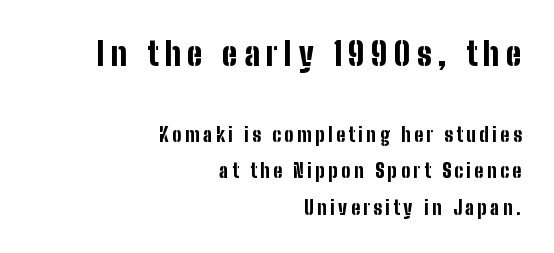
The image shows 33 px bold, condensed sans-serif type, upright; set right-aligned, loose line spacing (1.92x), not underlined; the first (top) block is 1.74x larger; low stroke contrast and a medium x-height.
